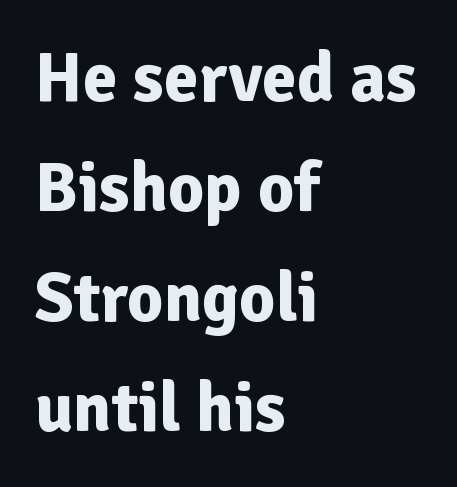
Q: Is the text bold? A: Yes.
Q: Is the text italic (slanted)? A: No, it is upright.
Q: Is the typeface a serif or a sans-serif typeface? A: Sans-serif.
Q: Is the text underlined? A: No.
Q: How is the paragraph aligned? A: Left-aligned.
Q: Is the spacing between letters normal or unusually wide? A: Normal.
Q: Is the spacing between lines tight, normal or loose? A: Normal.
Q: Width (condensed, normal, or wide)? A: Normal.
Q: Stroke contrast? A: Low.
Q: x-height? A: Medium.
Q: Monospaced? A: No.
